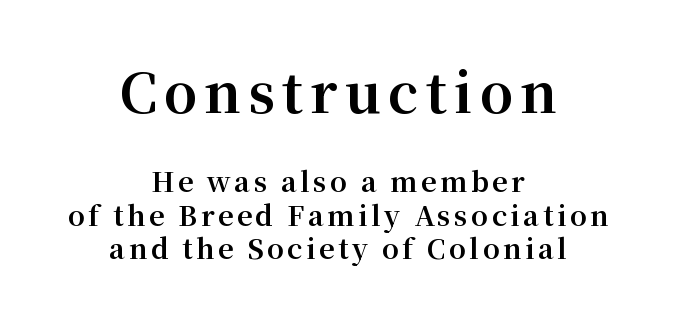
Q: Is the text bold? A: Yes.
Q: Is the text italic (slanted)? A: No, it is upright.
Q: Is the typeface a serif or a sans-serif typeface? A: Serif.
Q: Is the text underlined? A: No.
Q: How is the paragraph aligned? A: Centered.
Q: Which block of text is set in a larger size, the first (top) or the second (bottom)? A: The first (top) one.
Q: Width (condensed, normal, or wide)? A: Normal.
Q: Stroke contrast? A: Medium.
Q: x-height? A: Medium.
Q: Monospaced? A: No.
